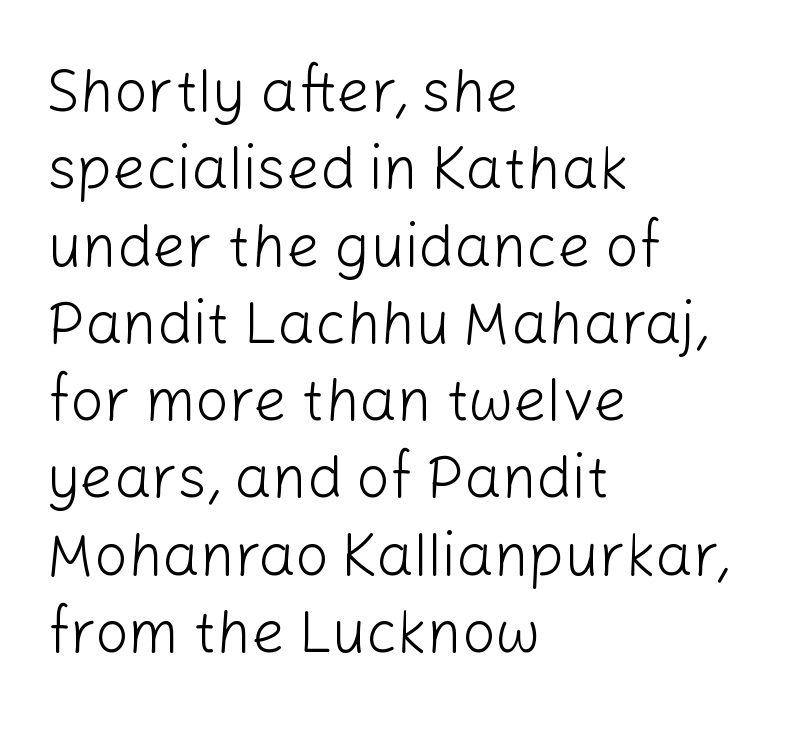
The lettering stays uniformly vertical, giving the passage a roman look. Bold? No — there's no thickening of the strokes. Is this a fixed-width face? No — the glyphs have proportional, varying widths. Here the glyphs are tracked normally, forming tight word shapes. What's the leading like? Ordinary, nothing unusual.
